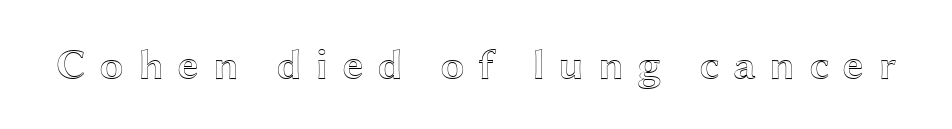
The image shows 44 px wide type, upright; set unusually wide letter spacing (+0.3 em), not underlined; a medium x-height.
